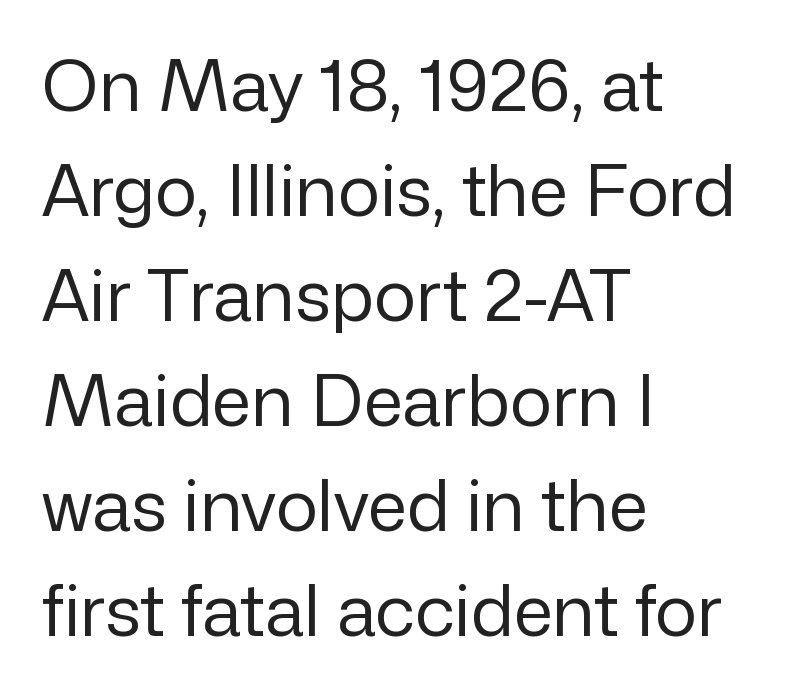
Q: Is the text bold? A: No.
Q: Is the text italic (slanted)? A: No, it is upright.
Q: Is the typeface a serif or a sans-serif typeface? A: Sans-serif.
Q: Is the text underlined? A: No.
Q: How is the paragraph aligned? A: Left-aligned.
Q: Is the spacing between letters normal or unusually wide? A: Normal.
Q: Is the spacing between lines tight, normal or loose? A: Normal.
Q: Width (condensed, normal, or wide)? A: Normal.
Q: Stroke contrast? A: Low.
Q: x-height? A: Medium.
Q: Monospaced? A: No.
